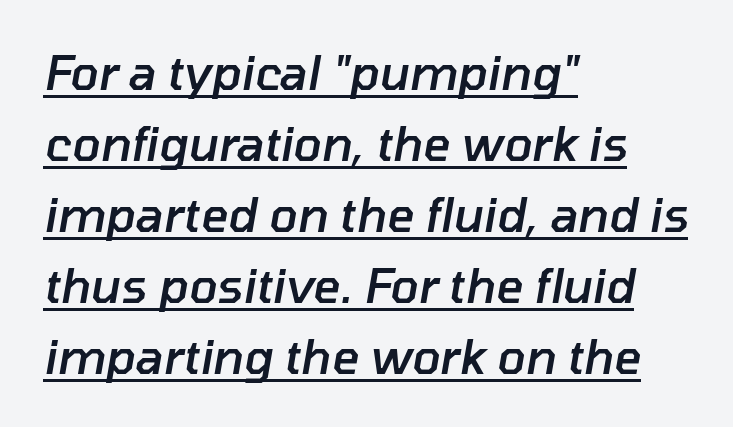
The image shows 47 px semibold type, italic (leaning right); set left-aligned, normal line spacing (1.51x), normal letter spacing, underlined; low stroke contrast and a medium x-height.
